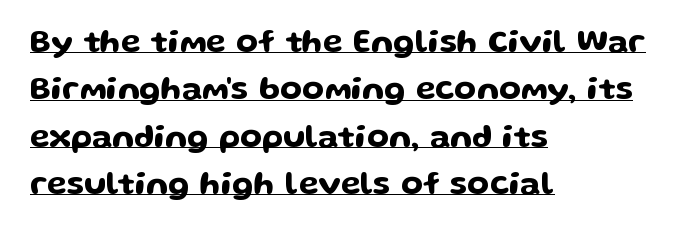
Q: Is the text italic (slanted)? A: No, it is upright.
Q: Is the typeface a serif or a sans-serif typeface? A: Sans-serif.
Q: Is the text underlined? A: Yes.
Q: How is the paragraph aligned? A: Left-aligned.
Q: Is the spacing between letters normal or unusually wide? A: Normal.
Q: Is the spacing between lines tight, normal or loose? A: Normal.
Q: Width (condensed, normal, or wide)? A: Wide.
Q: Stroke contrast? A: Low.
Q: x-height? A: Medium.
Q: Monospaced? A: No.
